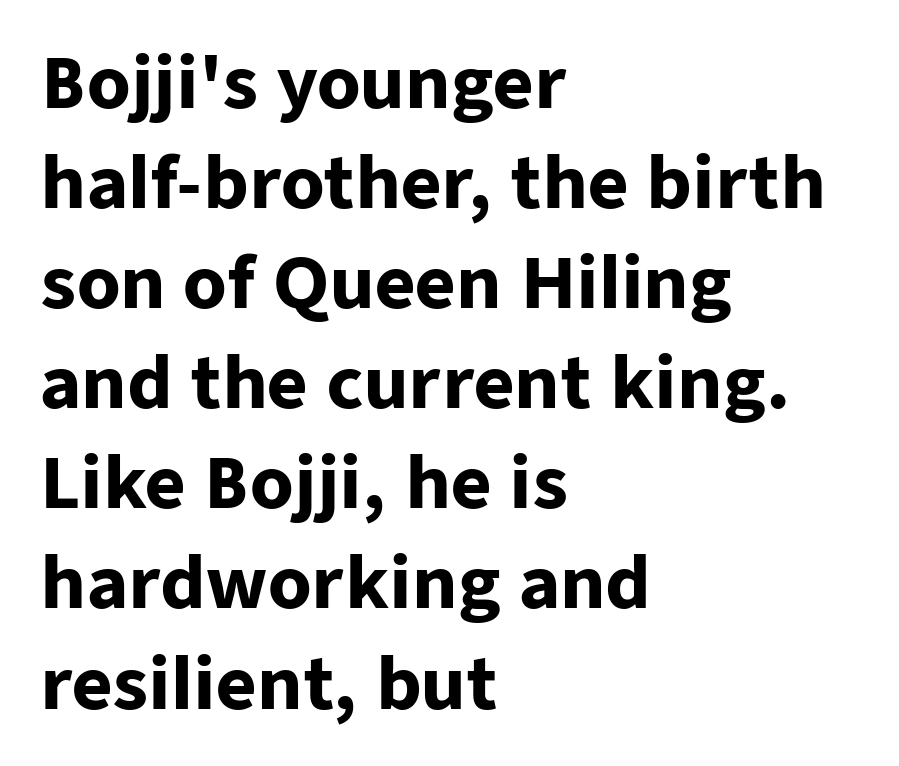
{"serif": "no", "italic": "no", "bold": "yes", "weight": "heavy", "width": "normal", "stroke_contrast": "low", "x_height": "medium", "monospaced": "no", "underline": "no", "align": "left", "line_spacing": "normal", "line_spacing_ratio": 1.43, "letter_spacing": "normal", "letter_spacing_em": 0.0, "glyph_px": 70}
